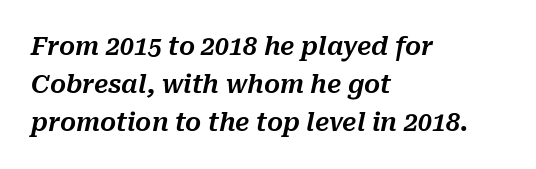
{"italic": "yes", "lean": "right", "slant_degrees": 10, "underline": "no", "align": "left", "line_spacing": "normal", "line_spacing_ratio": 1.52, "letter_spacing": "normal", "letter_spacing_em": 0.0, "glyph_px": 25}
